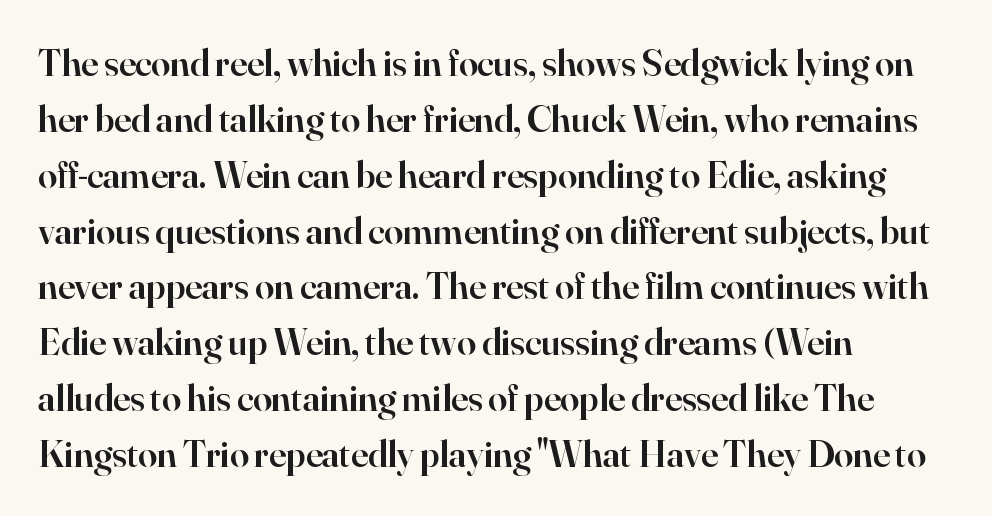
The image shows 38 px semibold serif type, upright; set left-aligned, normal line spacing (1.47x), normal letter spacing, not underlined; high stroke contrast and a small x-height.
